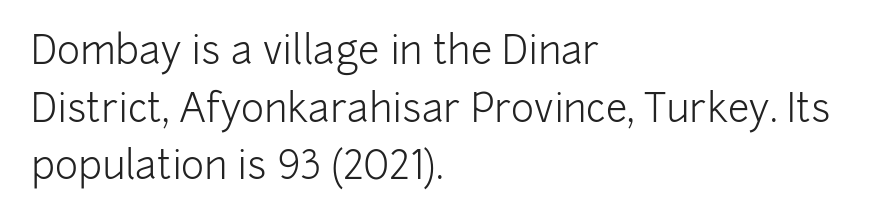
{"serif": "no", "italic": "no", "bold": "no", "weight": "light", "width": "normal", "stroke_contrast": "low", "x_height": "medium", "monospaced": "no", "underline": "no", "align": "left", "line_spacing": "normal", "line_spacing_ratio": 1.48, "letter_spacing": "normal", "letter_spacing_em": 0.0, "glyph_px": 39}
